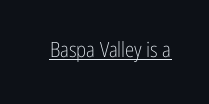
Italic: no, the glyphs are upright roman. You can see a thin bar hugging the bottom of the glyphs. Nothing heavy about these letters — not bold at all. Look at the tracking — it's just the regular setting, nothing added.
